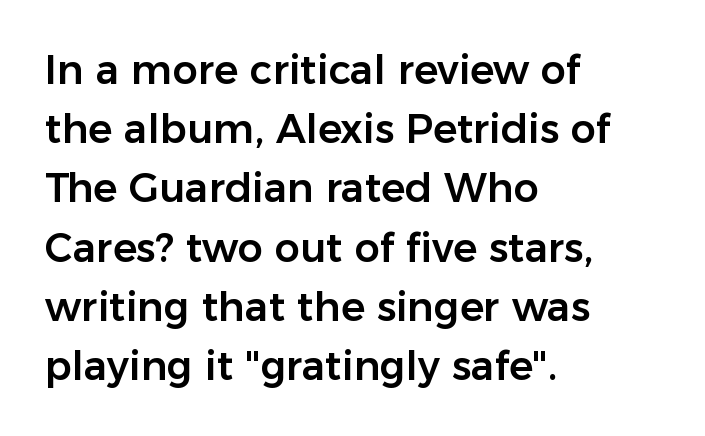
{"serif": "no", "italic": "no", "width": "normal", "stroke_contrast": "low", "x_height": "medium", "monospaced": "no", "underline": "no", "align": "left", "line_spacing": "normal", "line_spacing_ratio": 1.48, "letter_spacing": "normal", "letter_spacing_em": 0.0, "glyph_px": 40}
